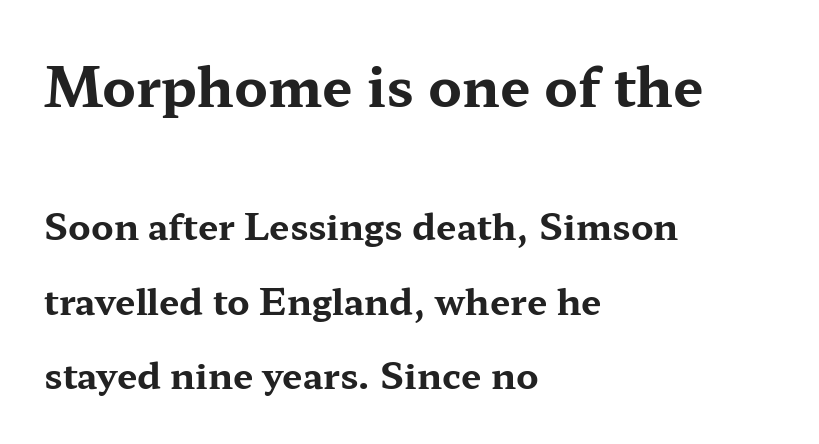
Widely set lines give the paragraph a tall, airy silhouette. Caption: bold face, heavy strokes. The gap between lines stays unmarked. Think of a printed novel: that variable character pitch is what you see here.
